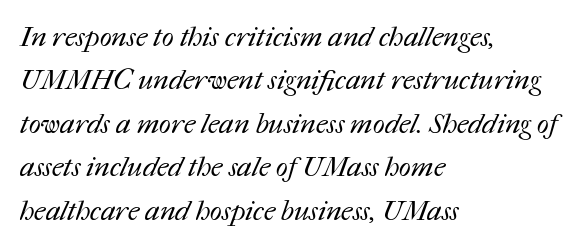
Compared with a centered layout, this one pins lines to the left instead. Rows of type keep a routine distance in the vertical direction. A bare baseline throughout the passage. Here the designer chose a conventional face with non-uniform glyph widths.
